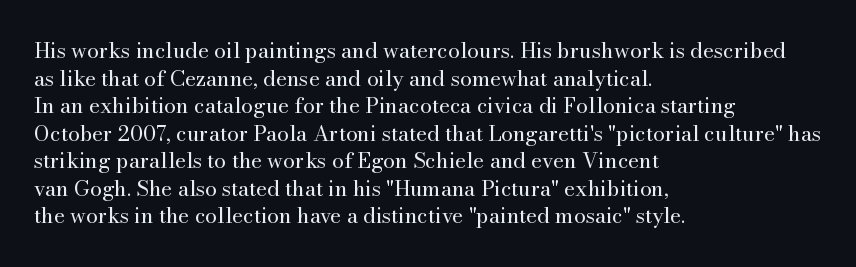
The image shows 21 px text type, upright; set left-aligned, normal line spacing (1.31x), normal letter spacing, not underlined.
